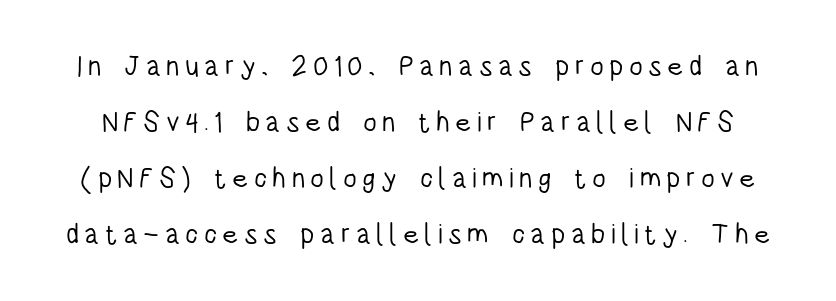
The image shows 28 px light, condensed sans-serif type, upright; set loose line spacing (2.0x), not underlined; low stroke contrast and a large x-height.
